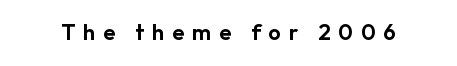
The image shows 22 px text type, upright; set unusually wide letter spacing (+0.36 em), not underlined.
